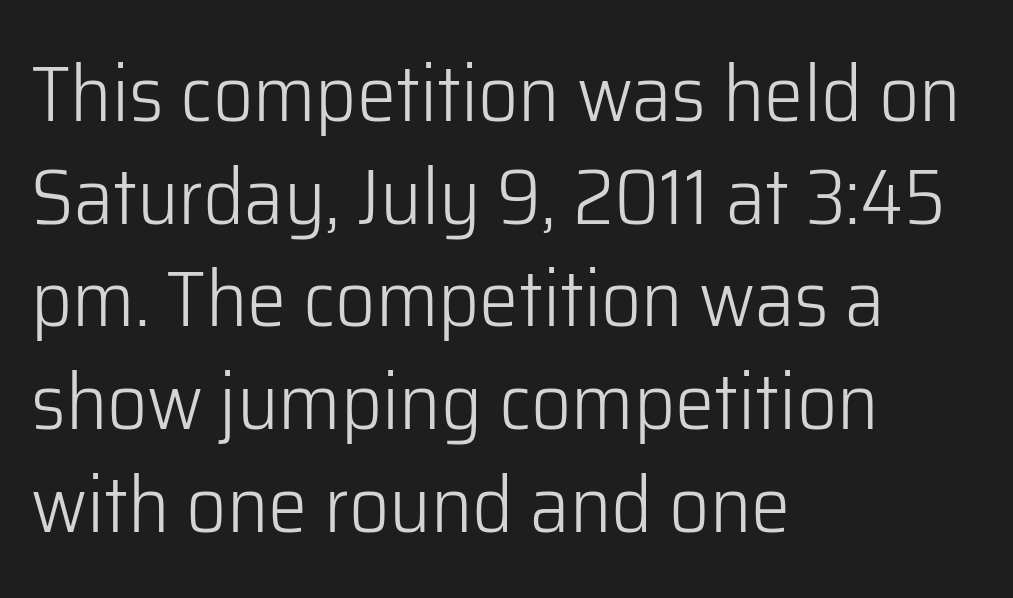
Do the letters lean? They stand straight. The area under the type is left untouched. Varying glyph widths throughout — classic text-font behaviour. Stems here are at most as thick as an everyday book face. The passage shown is typeset with a sans-serif family. Caption: multi-line text, flush left, ragged right.
